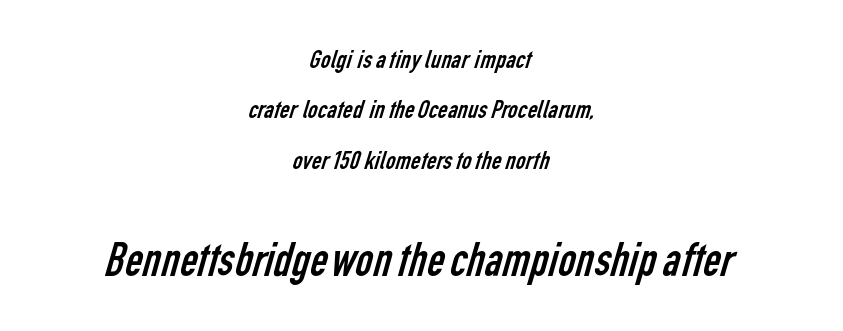
The image shows 48 px regular-weight, condensed sans-serif type; set centered, line spacing 1.87x, normal letter spacing, not underlined; the second (bottom) block is 1.78x larger; low stroke contrast and a medium x-height.
